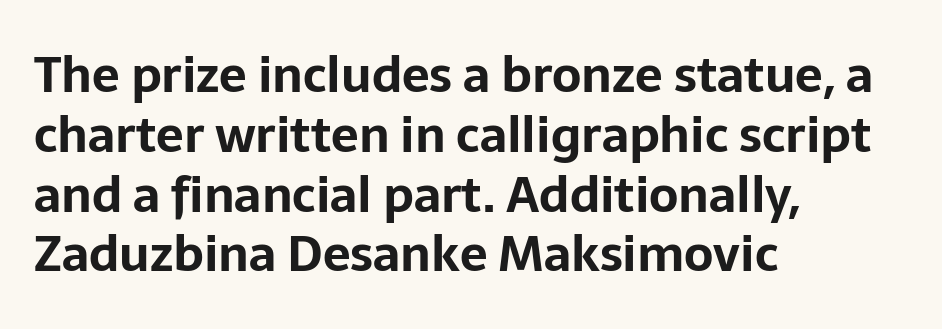
The image shows 49 px bold sans-serif type, upright; set left-aligned, line spacing 1.22x, normal letter spacing, not underlined; low stroke contrast and a medium x-height.
